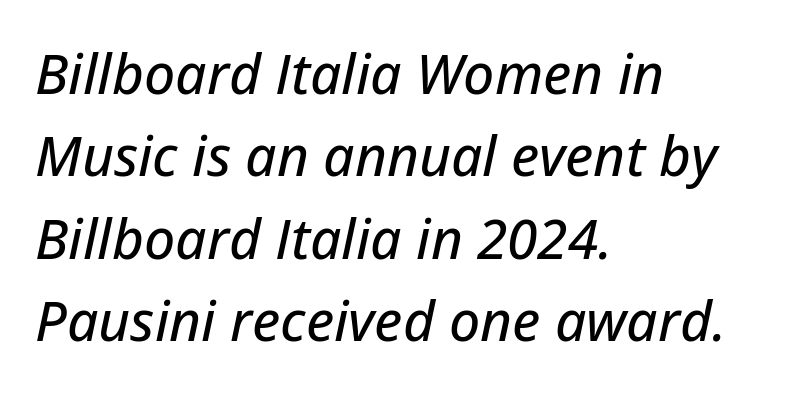
In CSS terms this would be text-align: left. No extra tracking has been applied to these lines. Nobody drew a line under any word here. Each new line begins a customary step beneath the previous one. Think of a printed novel: that variable character pitch is what you see here. The letters are slanted; this is an italic face.
